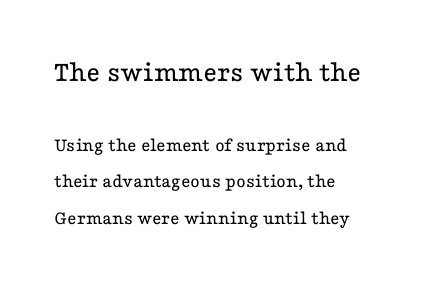
The specimen omits any rule beneath the text block's lines. The font is comparable to plain body text, perhaps lighter. Unlike italic type, these characters show no tilt at all. Standard letterfit; no display-style spreading of the glyphs. Notice how the passage keeps a crisp vertical edge on the left only. The face used here appears at its bigger size in the upper chunk.
